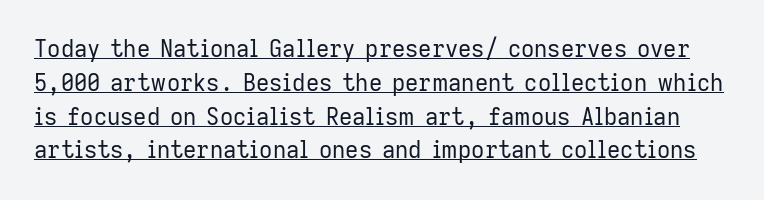
{"italic": "no", "bold": "no", "underline": "yes", "line_spacing": "normal", "line_spacing_ratio": 1.47, "letter_spacing": "normal", "letter_spacing_em": 0.0, "glyph_px": 23}
